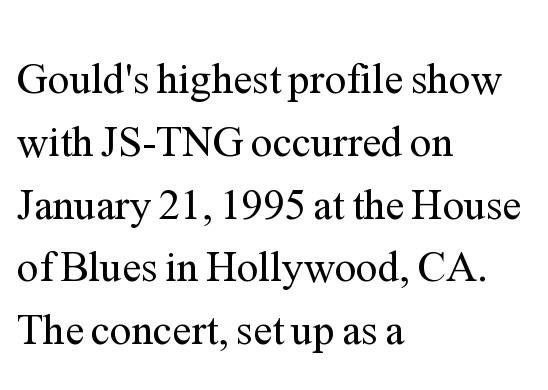
Letters rest on an invisible, unmarked baseline. The characters are drawn with everyday or finer stroke widths. Letterform terminals end in serifs throughout the passage. The rendering uses a moderate line-height, typical for paragraphs. The passage shown has conventional tracking throughout.
